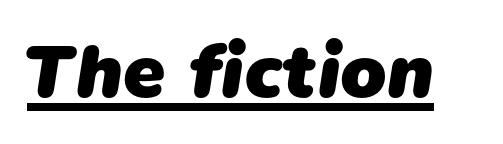
{"serif": "no", "bold": "yes", "weight": "heavy", "width": "normal", "stroke_contrast": "low", "x_height": "medium", "monospaced": "no", "underline": "yes", "letter_spacing": "normal", "letter_spacing_em": 0.0, "glyph_px": 76}
